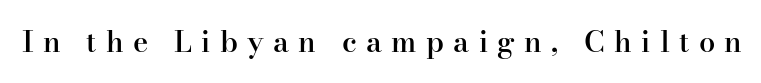
In terms of weight, the rendering is demibold, just under bold. You can tell from the footed stems that serif type was used. Proportional: the letters do not fall into vertical columns. It's the straight-up-and-down kind of type. How are the letters spaced? Widely, with obvious added tracking.
